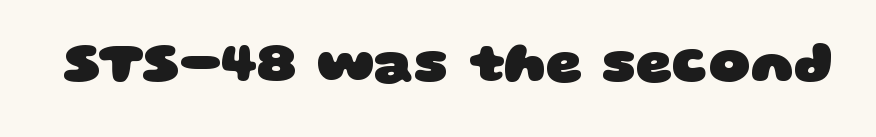
Q: Is the text bold? A: Yes.
Q: Is the typeface a serif or a sans-serif typeface? A: Sans-serif.
Q: Is the text underlined? A: No.
Q: Is the spacing between letters normal or unusually wide? A: Normal.
Q: Width (condensed, normal, or wide)? A: Wide.
Q: Stroke contrast? A: Low.
Q: x-height? A: Large.
Q: Monospaced? A: No.
